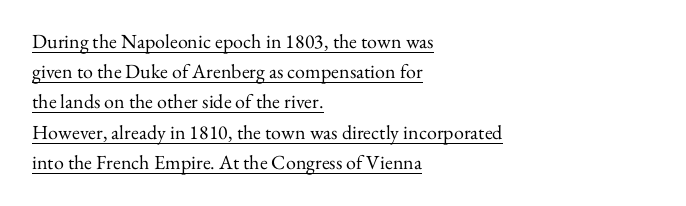
{"italic": "no", "bold": "no", "underline": "yes", "align": "left", "line_spacing": "normal", "line_spacing_ratio": 1.51, "letter_spacing": "normal", "letter_spacing_em": 0.0, "glyph_px": 20}
